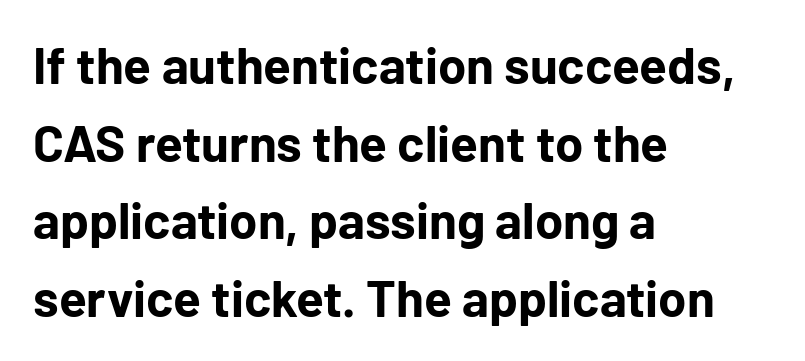
The image shows 51 px bold sans-serif type, upright; set left-aligned, normal line spacing (1.52x), normal letter spacing, not underlined; low stroke contrast and a medium x-height.
